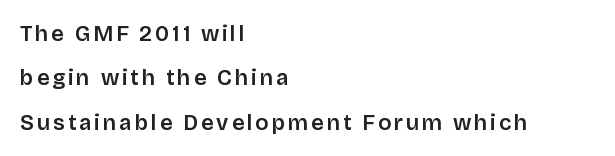
Typeset ragged right — the left edge is the straight one. The glyphs are unaccompanied by any horizontal stroke below them. It's the straight-up-and-down kind of type. Widely set lines give the paragraph a tall, airy silhouette.
